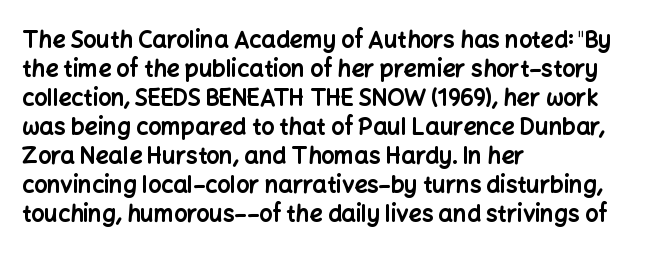
{"italic": "no", "bold": "yes", "underline": "no", "align": "left", "line_spacing": "normal", "line_spacing_ratio": 1.26, "letter_spacing": "normal", "letter_spacing_em": 0.0, "glyph_px": 23}
